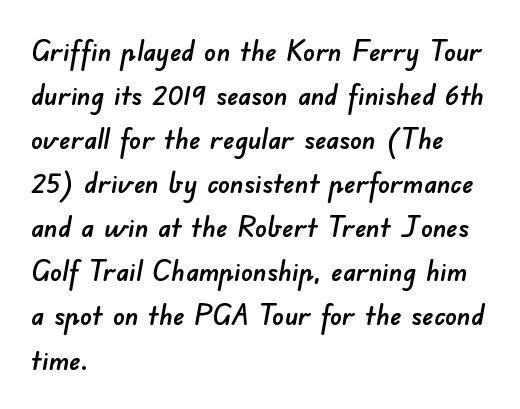
Q: Is the typeface a serif or a sans-serif typeface? A: Sans-serif.
Q: Is the text underlined? A: No.
Q: How is the paragraph aligned? A: Left-aligned.
Q: Is the spacing between letters normal or unusually wide? A: Normal.
Q: Is the spacing between lines tight, normal or loose? A: Normal.
Q: Width (condensed, normal, or wide)? A: Normal.
Q: Stroke contrast? A: Low.
Q: x-height? A: Small.
Q: Monospaced? A: No.
